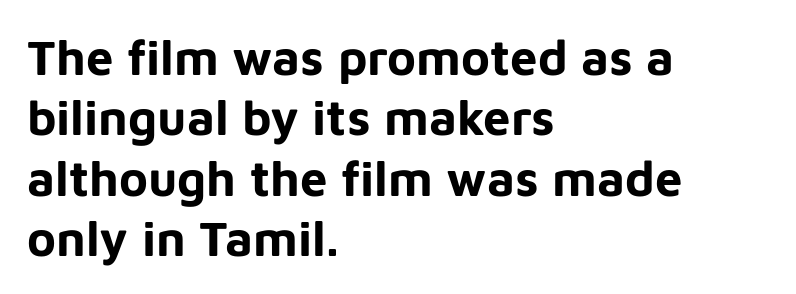
Q: Is the text bold? A: Yes.
Q: Is the text italic (slanted)? A: No, it is upright.
Q: Is the typeface a serif or a sans-serif typeface? A: Sans-serif.
Q: Is the text underlined? A: No.
Q: How is the paragraph aligned? A: Left-aligned.
Q: Is the spacing between letters normal or unusually wide? A: Normal.
Q: Width (condensed, normal, or wide)? A: Normal.
Q: Stroke contrast? A: Low.
Q: x-height? A: Medium.
Q: Monospaced? A: No.
